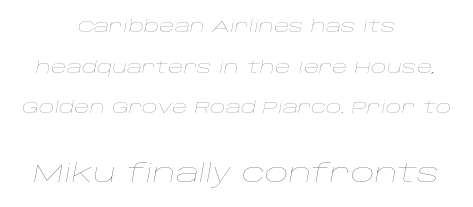
The image shows 26 px text type, italic (leaning right); set centered, loose line spacing (2.39x), normal letter spacing, not underlined; the second (bottom) block is 1.53x larger.
